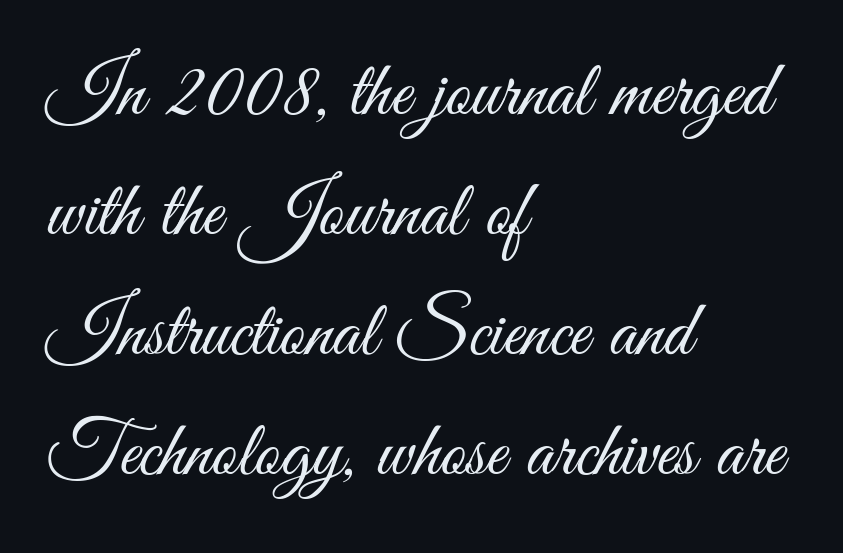
Q: Is the text bold? A: No.
Q: Is the text italic (slanted)? A: Yes.
Q: Is the typeface a serif or a sans-serif typeface? A: Sans-serif.
Q: Is the text underlined? A: No.
Q: How is the paragraph aligned? A: Left-aligned.
Q: Is the spacing between letters normal or unusually wide? A: Normal.
Q: Is the spacing between lines tight, normal or loose? A: Normal.
Q: Width (condensed, normal, or wide)? A: Condensed.
Q: Stroke contrast? A: Medium.
Q: x-height? A: Small.
Q: Monospaced? A: No.
